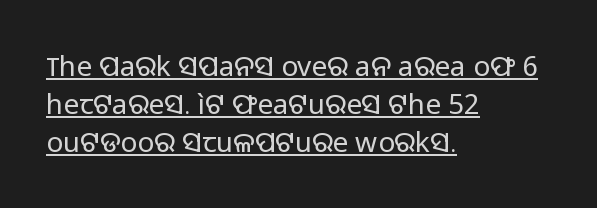
Q: Is the text bold? A: No.
Q: Is the text italic (slanted)? A: No, it is upright.
Q: Is the typeface a serif or a sans-serif typeface? A: Sans-serif.
Q: Is the text underlined? A: Yes.
Q: How is the paragraph aligned? A: Left-aligned.
Q: Is the spacing between letters normal or unusually wide? A: Normal.
Q: Is the spacing between lines tight, normal or loose? A: Normal.
Q: Width (condensed, normal, or wide)? A: Normal.
Q: Stroke contrast? A: Low.
Q: x-height? A: Medium.
Q: Monospaced? A: No.
